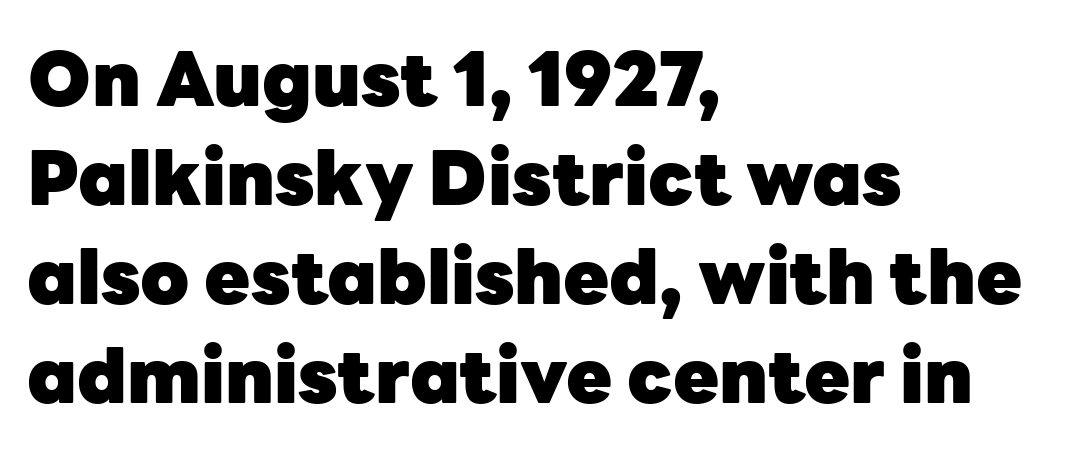
{"serif": "no", "italic": "no", "bold": "yes", "weight": "heavy", "width": "normal", "stroke_contrast": "low", "x_height": "medium", "monospaced": "no", "underline": "no", "align": "left", "line_spacing": "normal", "line_spacing_ratio": 1.32, "letter_spacing": "normal", "letter_spacing_em": 0.0, "glyph_px": 75}
